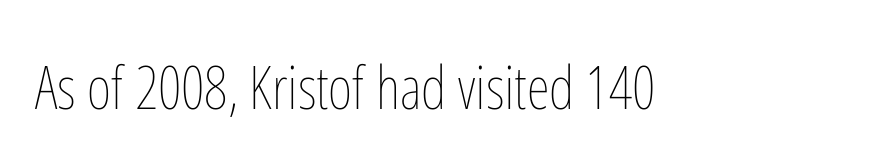
{"italic": "no", "bold": "no", "weight": "thin", "width": "condensed", "stroke_contrast": "low", "x_height": "medium", "monospaced": "no", "underline": "no", "letter_spacing": "normal", "letter_spacing_em": 0.0, "glyph_px": 59}
